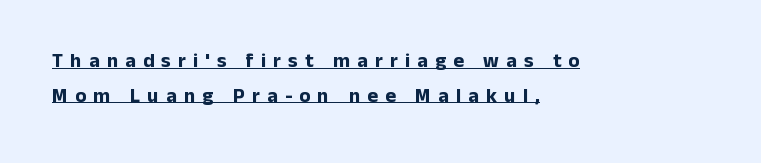
{"italic": "no", "bold": "yes", "underline": "yes", "align": "left", "line_spacing_ratio": 1.73, "letter_spacing": "wide", "letter_spacing_em": 0.36, "glyph_px": 20}
